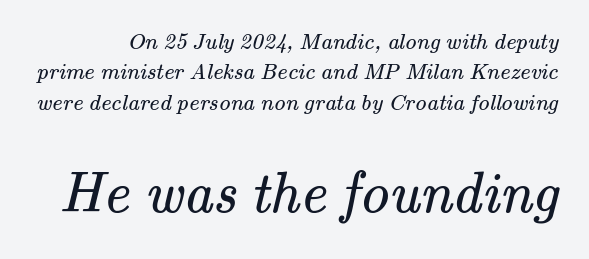
Q: Is the text bold? A: No.
Q: Is the typeface a serif or a sans-serif typeface? A: Serif.
Q: Is the text underlined? A: No.
Q: Is the spacing between letters normal or unusually wide? A: Normal.
Q: Is the spacing between lines tight, normal or loose? A: Normal.
Q: Which block of text is set in a larger size, the first (top) or the second (bottom)? A: The second (bottom) one.
Q: Width (condensed, normal, or wide)? A: Normal.
Q: Stroke contrast? A: Medium.
Q: x-height? A: Small.
Q: Monospaced? A: No.
